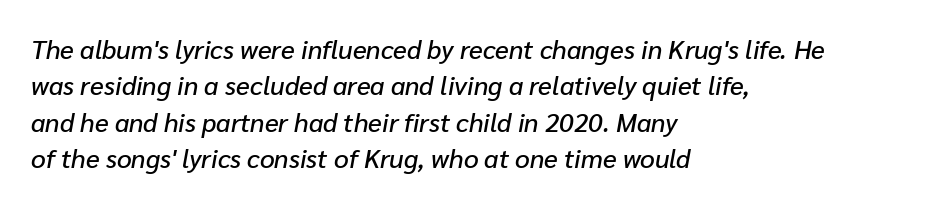
{"italic": "yes", "lean": "right", "slant_degrees": 10, "underline": "no", "align": "left", "line_spacing": "normal", "line_spacing_ratio": 1.4, "letter_spacing": "normal", "letter_spacing_em": 0.0, "glyph_px": 26}
